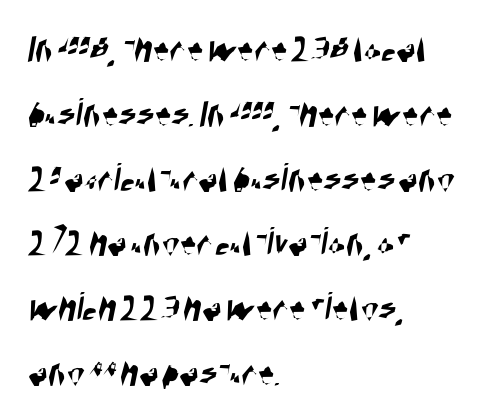
The image shows 41 px condensed sans-serif type; set left-aligned, normal line spacing (1.58x), normal letter spacing, not underlined; high stroke contrast and a large x-height.
